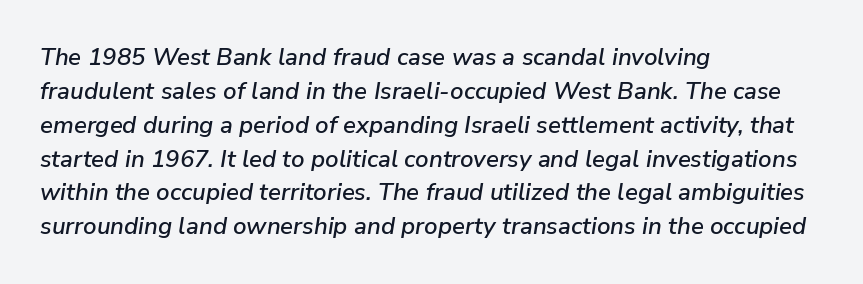
Q: Is the text italic (slanted)? A: Yes, it leans right by about 9 degrees.
Q: Is the text underlined? A: No.
Q: How is the paragraph aligned? A: Left-aligned.
Q: Is the spacing between letters normal or unusually wide? A: Normal.
Q: Is the spacing between lines tight, normal or loose? A: Normal.
